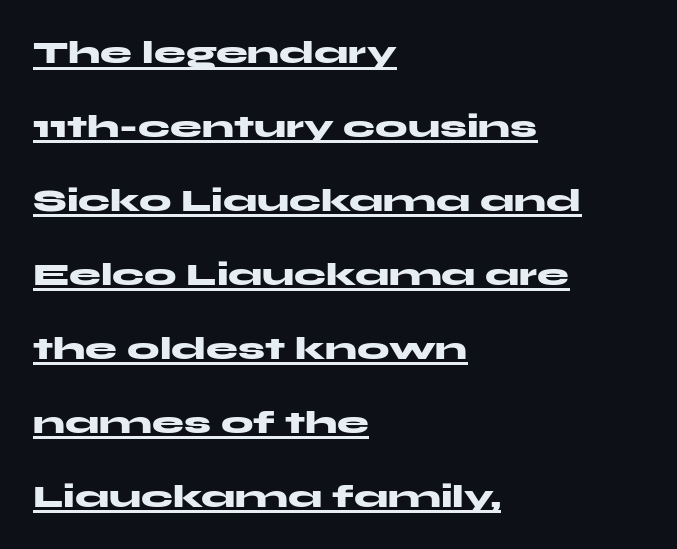
Letterform terminals end flat and unadorned throughout the passage. Notice how a bar underscores the lettering throughout. The face used here is proportionally spaced, like ordinary book or web type. Is the type bold? Yes — the strokes are clearly thick and heavy. The lines in this sample share a left origin and differ only in where they stop.
